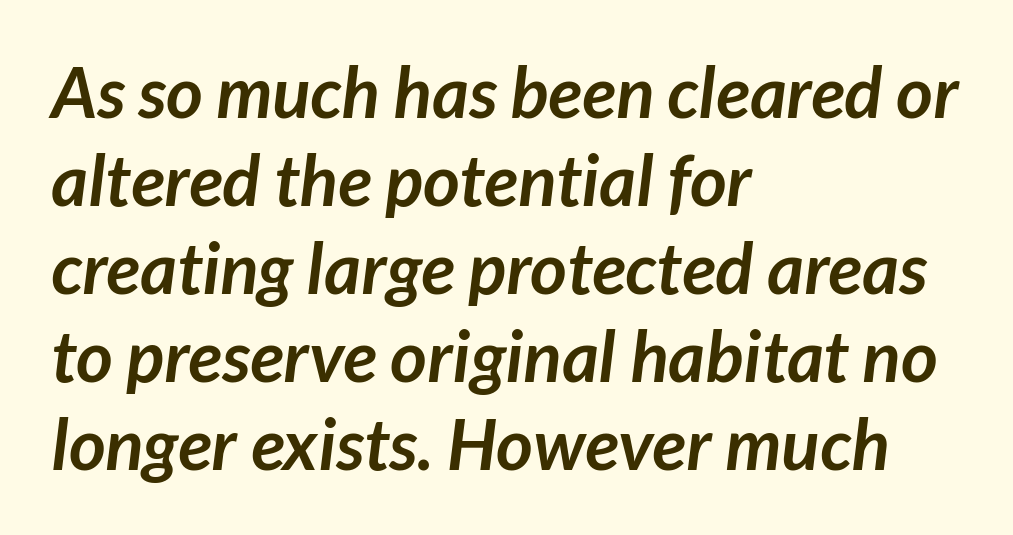
The image shows 71 px semibold sans-serif type; set left-aligned, line spacing 1.24x, normal letter spacing, not underlined; low stroke contrast and a medium x-height.
